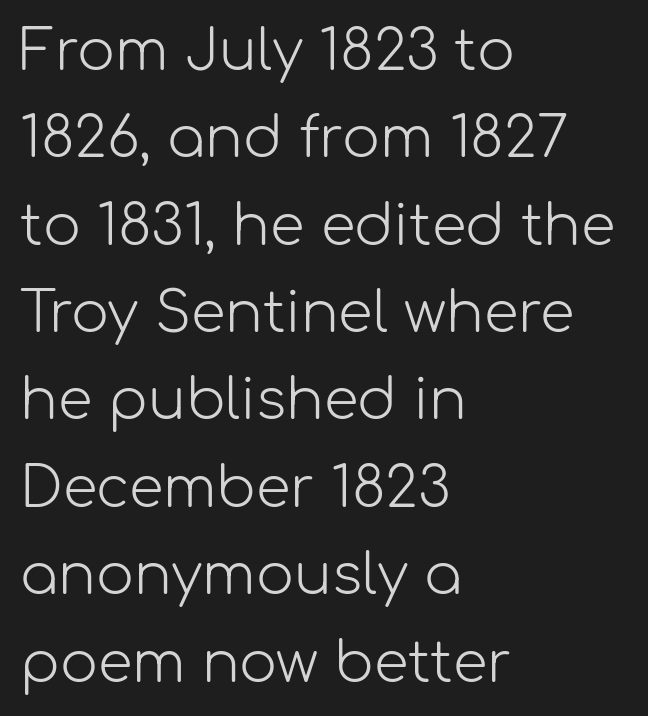
Underlining? Definitely not there. A student would call this left alignment; a typographer would say flush left, rag right. Think of a printed novel: that variable character pitch is what you see here. Letter spacing: default. What kind of face is this? One without serifs — a sans. The designer left line spacing at the default.
